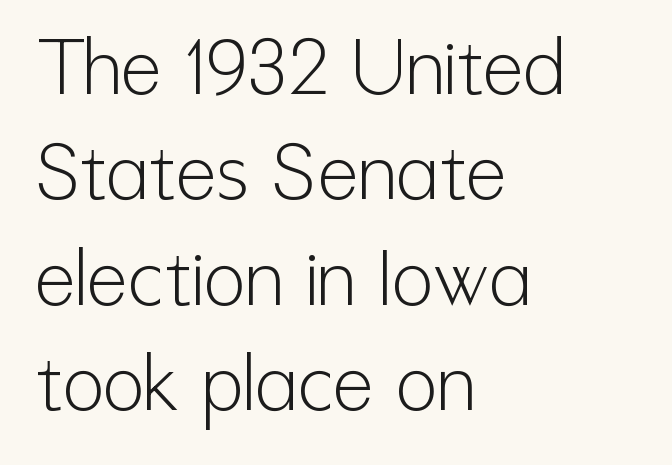
{"serif": "no", "italic": "no", "bold": "no", "weight": "light", "width": "condensed", "stroke_contrast": "low", "x_height": "medium", "monospaced": "no", "underline": "no", "align": "left", "line_spacing": "normal", "line_spacing_ratio": 1.37, "letter_spacing": "normal", "letter_spacing_em": 0.0, "glyph_px": 77}
